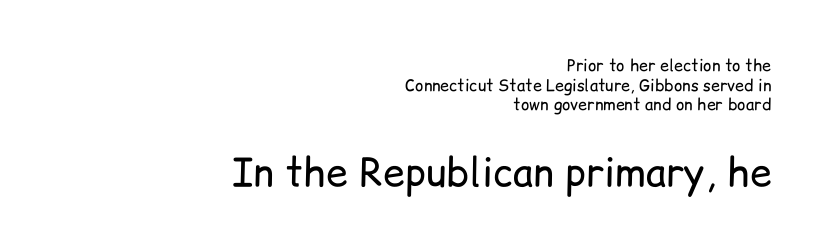
Q: Is the text bold? A: No.
Q: Is the text italic (slanted)? A: No, it is upright.
Q: Is the typeface a serif or a sans-serif typeface? A: Sans-serif.
Q: Is the text underlined? A: No.
Q: How is the paragraph aligned? A: Right-aligned.
Q: Is the spacing between letters normal or unusually wide? A: Normal.
Q: Which block of text is set in a larger size, the first (top) or the second (bottom)? A: The second (bottom) one.
Q: Width (condensed, normal, or wide)? A: Normal.
Q: Stroke contrast? A: Low.
Q: x-height? A: Medium.
Q: Monospaced? A: No.
